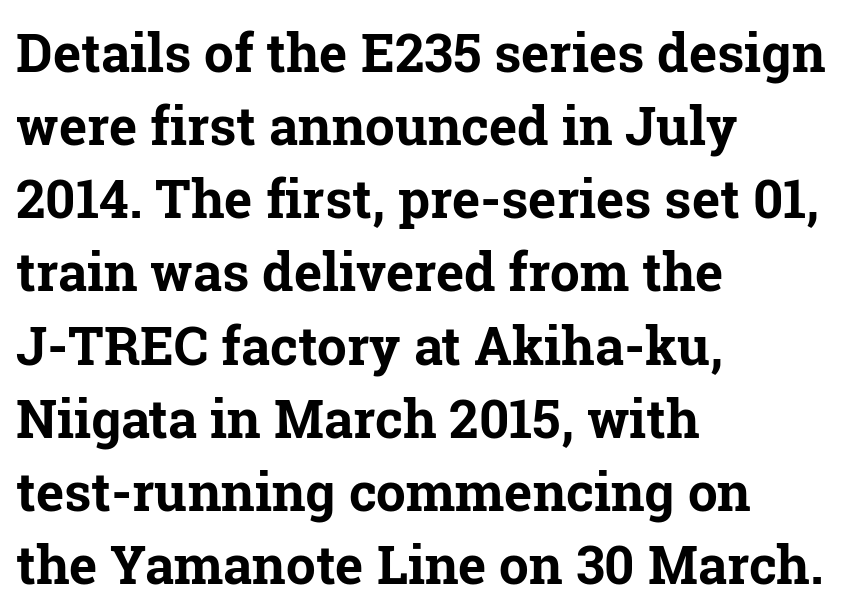
The image shows 53 px bold serif type, upright; set left-aligned, normal line spacing (1.38x), normal letter spacing, not underlined; low stroke contrast and a medium x-height.
